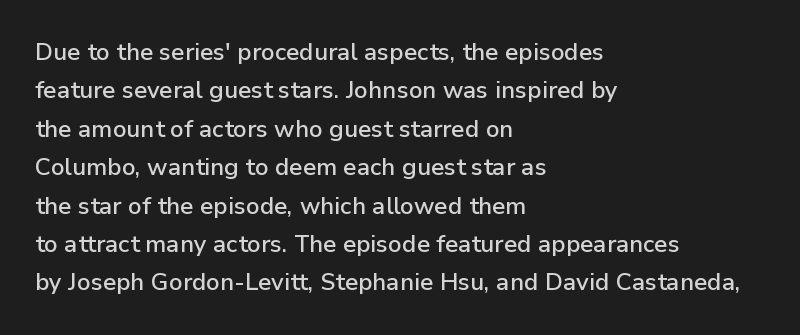
{"italic": "no", "underline": "no", "align": "left", "line_spacing": "normal", "line_spacing_ratio": 1.6, "letter_spacing": "normal", "letter_spacing_em": 0.0, "glyph_px": 24}
